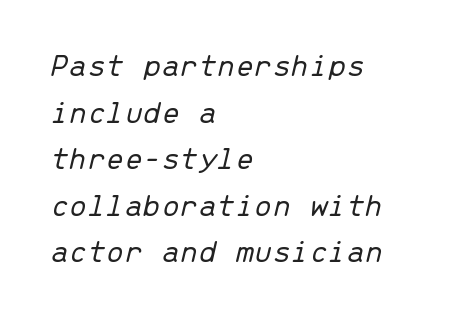
All the whitespace from short lines collects on the right. How would I describe the line gaps? Plain and ordinary. Between one letter and the next there's only the usual sliver of space. No letter is thick-stroked: the sample isn't bold.
